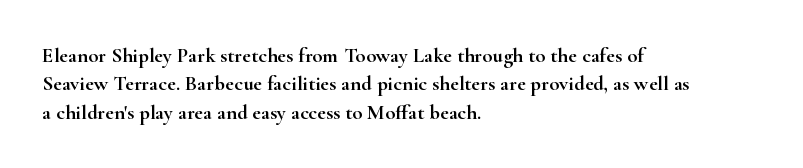
Posture: upright roman. The foot of each line stays bare and open. The passage shown stacks its lines at a standard gap. Alignment: flush left. The horizontal fit of the characters is conventional and even.
